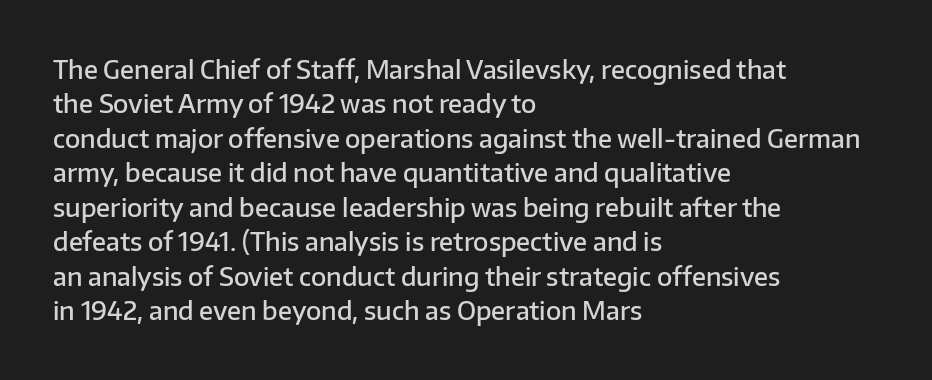
{"italic": "no", "bold": "semi", "underline": "no", "align": "left", "line_spacing": "normal", "line_spacing_ratio": 1.38, "letter_spacing": "normal", "letter_spacing_em": 0.0, "glyph_px": 25}
